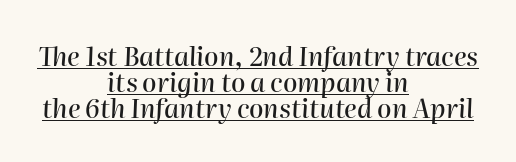
The image shows 26 px text type, italic (leaning right); set centered, tight line spacing (1.0x), normal letter spacing, underlined.
